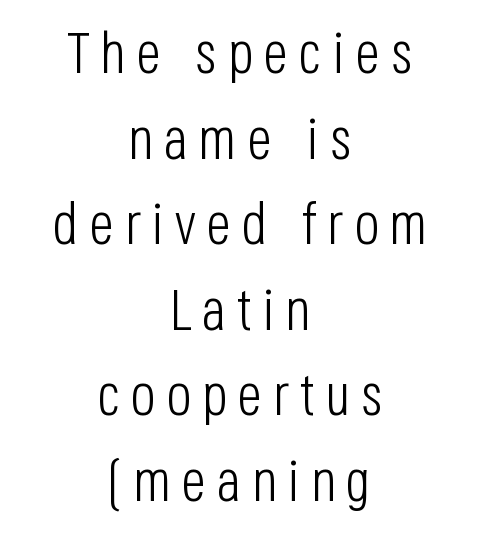
{"serif": "no", "italic": "no", "bold": "no", "weight": "light", "width": "condensed", "stroke_contrast": "low", "x_height": "large", "monospaced": "no", "underline": "no", "align": "center", "line_spacing": "normal", "line_spacing_ratio": 1.45, "glyph_px": 59}
